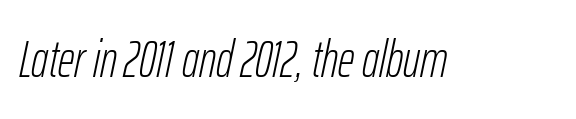
Q: Is the text bold? A: No.
Q: Is the text italic (slanted)? A: Yes, it leans right by about 12 degrees.
Q: Is the text underlined? A: No.
Q: Is the spacing between letters normal or unusually wide? A: Normal.
Q: Width (condensed, normal, or wide)? A: Condensed.
Q: Stroke contrast? A: Low.
Q: x-height? A: Medium.
Q: Monospaced? A: No.
